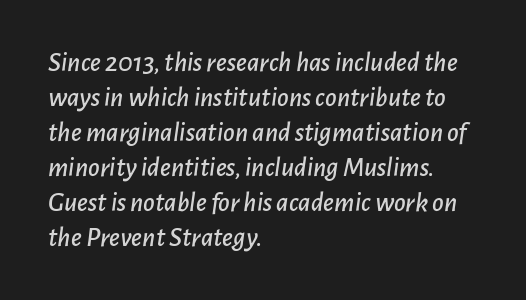
Descender tails drop into unmarked territory. Line beginnings align vertically; line endings do not. Character widths vary here, with narrow letters taking less room than wide ones. These lines were composed using italics.
